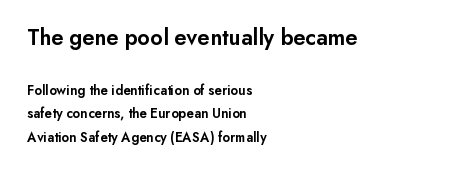
{"italic": "no", "bold": "semi", "underline": "no", "align": "left", "line_spacing": "normal", "line_spacing_ratio": 1.67, "letter_spacing": "normal", "letter_spacing_em": 0.0, "larger_block": "first", "size_ratio": 1.64, "glyph_px": 23}
